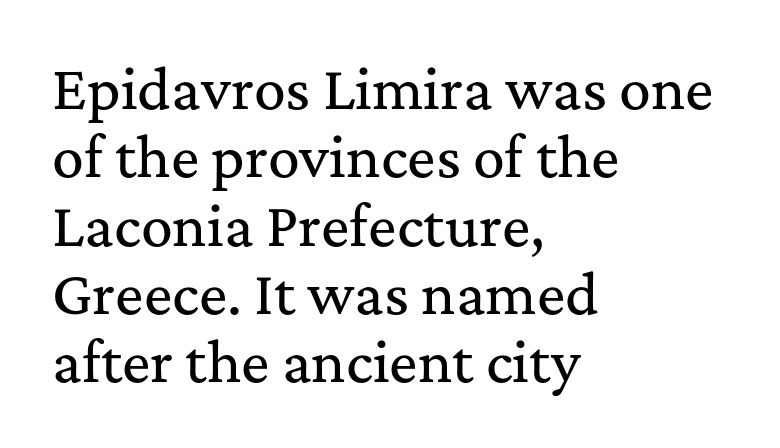
In terms of letterform style, serifs are clearly present. The passage shown is typed in a proportional face where columns would drift. Tracking here is standard; glyphs follow each other at the usual distance. If you drew a line through each stem, it would be perfectly vertical. Bare-footed words on every line.
